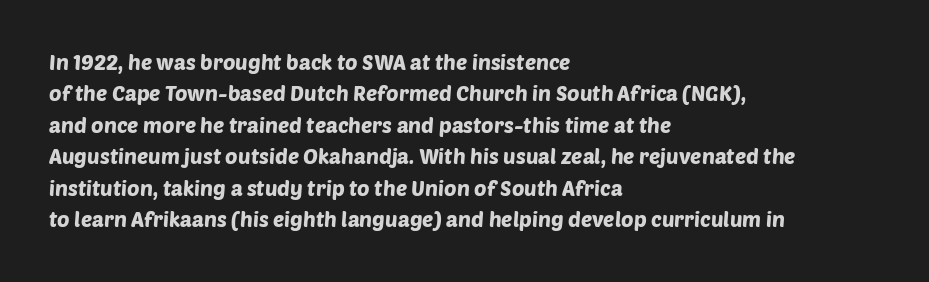
The image shows 21 px text type; set left-aligned, normal line spacing (1.5x), normal letter spacing, not underlined.
